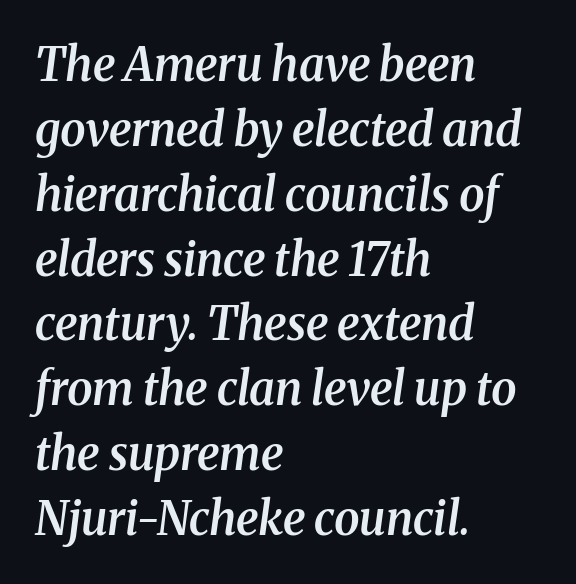
These lines are composed in type with serifs. Is the block centered? No — it sits flush against the left margin. An italicized treatment has been applied to the whole sample. The words here are not underlined. Note the varied advance widths — an 'i' is clearly narrower than an 'm'. Students, this is semibold: more ink than regular, less than bold.
